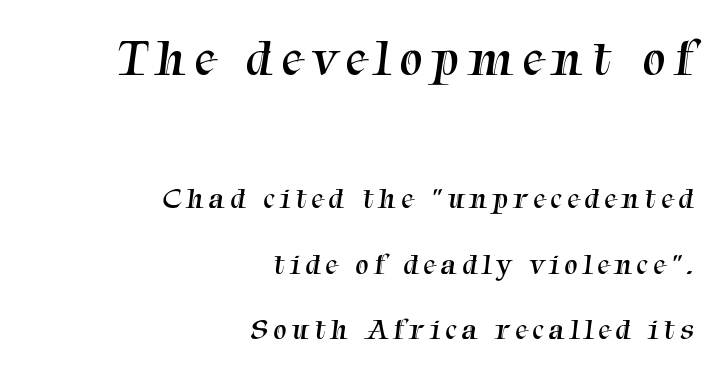
Beneath every word, the page is bare. How would I describe the line gaps? Wide and relaxed. Examine the stroke ends and you'll spot serifs. Which of the two is more prominent by size? The first, at the top. Is this a fixed-width face? No — the glyphs have proportional, varying widths. Nothing heavy about these letters — not bold at all.
